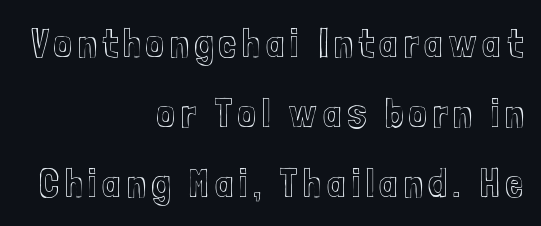
A bare baseline throughout the passage. Right-aligned paragraph, ragged on the left. These lines are rendered in a variable-pitch font. Tall strokes in this sample are plumb rather than angled.
